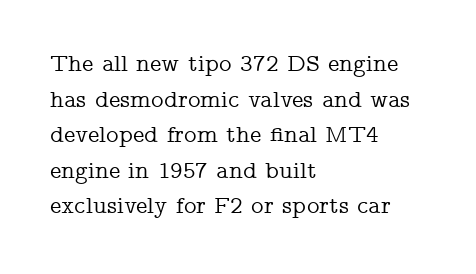
Q: Is the text italic (slanted)? A: No, it is upright.
Q: Is the text underlined? A: No.
Q: How is the paragraph aligned? A: Left-aligned.
Q: Is the spacing between letters normal or unusually wide? A: Normal.
Q: Is the spacing between lines tight, normal or loose? A: Normal.
